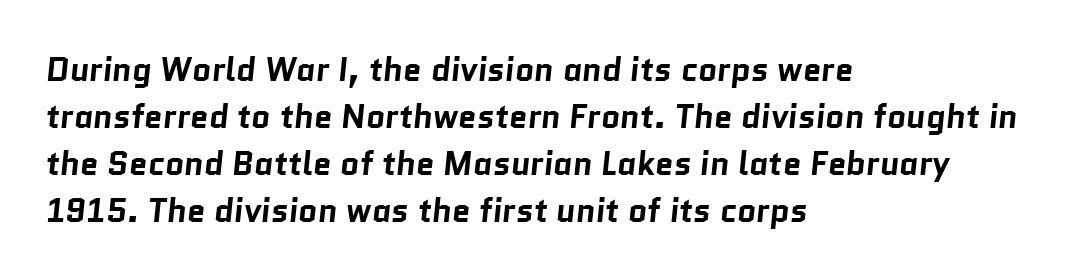
Teacher's note: observe the even left margin — that is flush-left alignment. Note the varied advance widths — an 'i' is clearly narrower than an 'm'. The typeface chosen for these lines omits serifs. Compared with typical paragraphs, the rows here are spaced about the same. Nothing unusual about the tracking: characters are spaced as the font intends.
